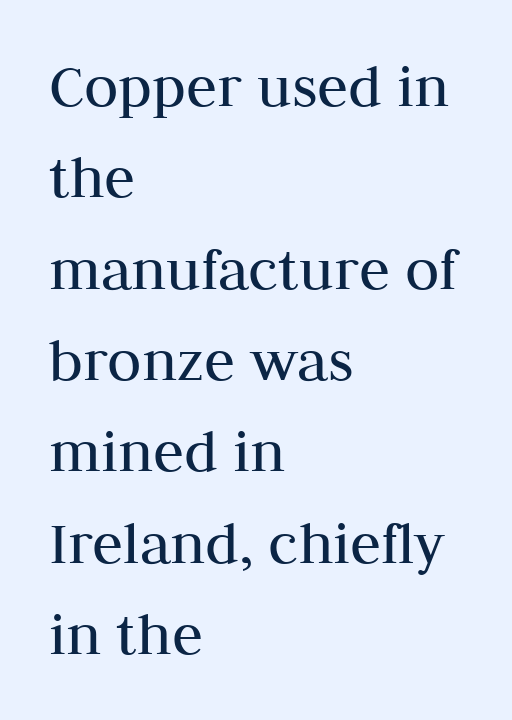
Does the copy run flush right? No — it runs flush left. The passage shown stacks its lines at a standard gap. Here the designer chose a conventional face with non-uniform glyph widths. The letters stand upright; this is a roman face. Does the type have serifs? Yes, each stem ends in a small foot.
